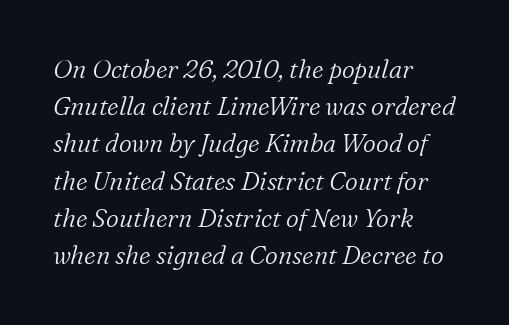
The image shows 25 px text type, italic (leaning right); set left-aligned, normal line spacing (1.49x), normal letter spacing, not underlined.
